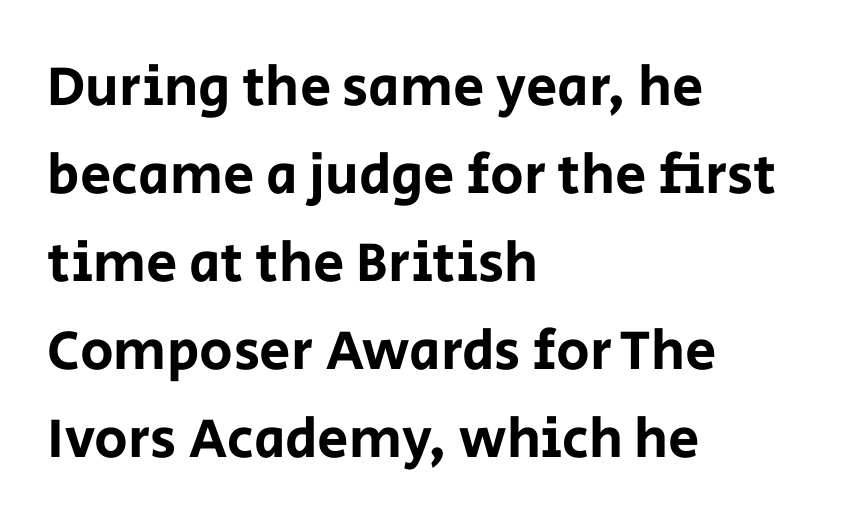
A bare baseline throughout the passage. Regarding leading, the lines here are spaced in the standard way. Characters follow at the spacing the type designer built in. Stroke terminals: plain, sans-serif.
